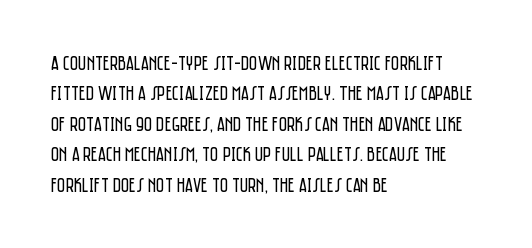
Q: Is the text bold? A: No.
Q: Is the text italic (slanted)? A: No, it is upright.
Q: Is the text underlined? A: No.
Q: How is the paragraph aligned? A: Left-aligned.
Q: Is the spacing between letters normal or unusually wide? A: Normal.
Q: Is the spacing between lines tight, normal or loose? A: Normal.
